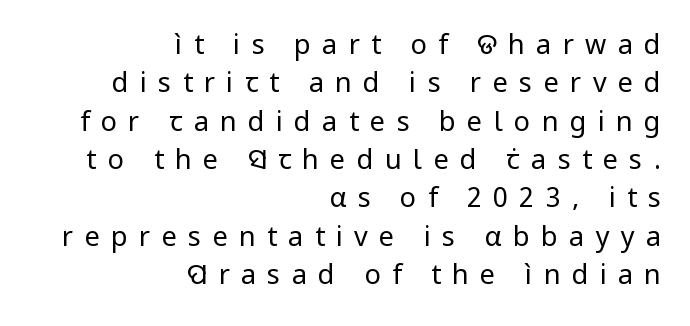
No letter is thick-stroked: the sample isn't bold. This sample is right-justified, so line beginnings fall wherever the words allow. Letter spacing: wide. Quick note: not italic, upright. Quick note: interline space is typical. The passage shown is not underscored anywhere.
